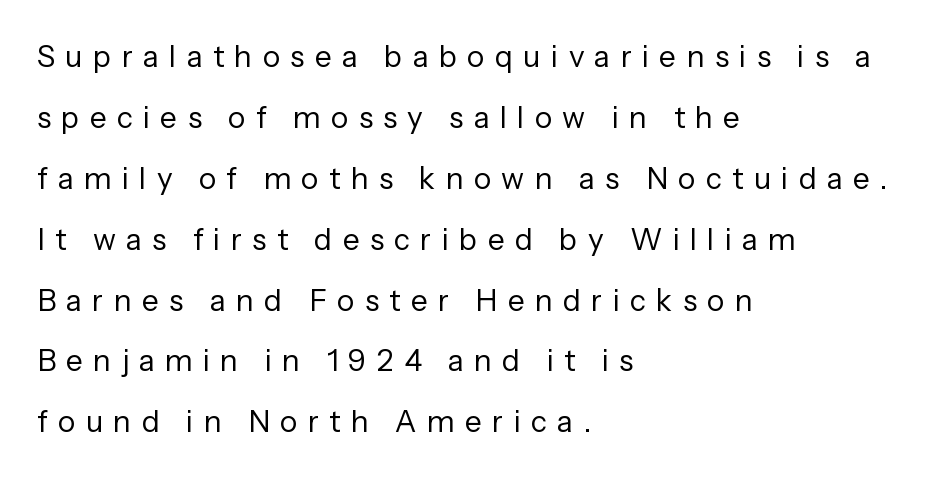
This is not heavy type; no bold has been used. In terms of leading, this rendering errs on the spacious side. Each letter keeps its own natural width here, so spacing adapts to shape. The space directly below the letters is spotless.
